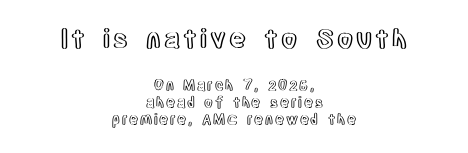
Q: Is the text italic (slanted)? A: No, it is upright.
Q: Is the text underlined? A: No.
Q: How is the paragraph aligned? A: Centered.
Q: Which block of text is set in a larger size, the first (top) or the second (bottom)? A: The first (top) one.
